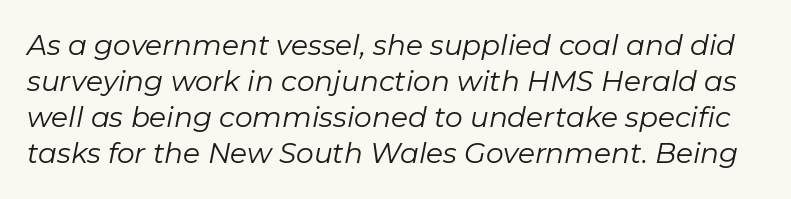
{"italic": "yes", "lean": "right", "slant_degrees": 11, "bold": "no", "weight": "regular", "width": "normal", "stroke_contrast": "low", "x_height": "medium", "monospaced": "no", "underline": "no", "line_spacing": "normal", "line_spacing_ratio": 1.29, "letter_spacing": "normal", "letter_spacing_em": 0.0, "glyph_px": 28}
